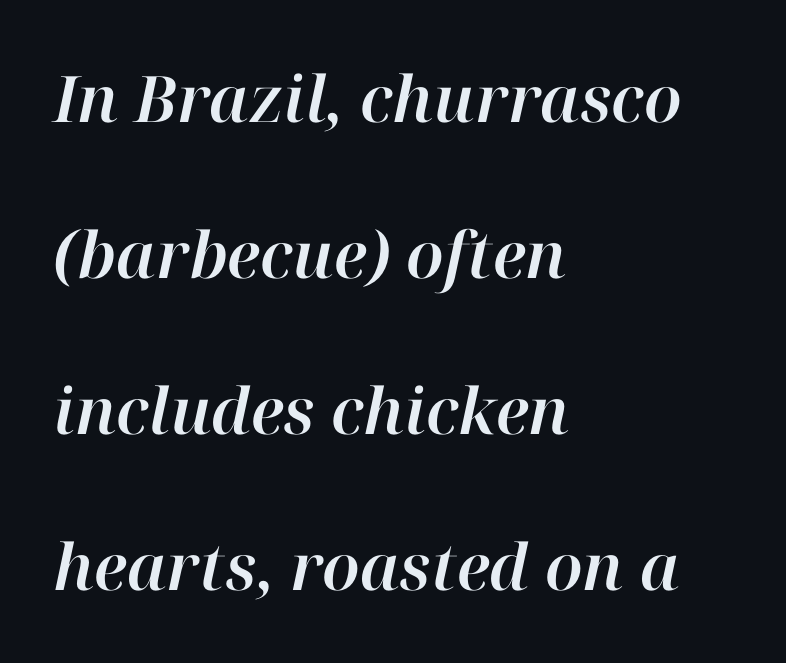
Rendered with sloped, italic letterforms. The zone under the glyphs is completely vacant. The rendering anchors every line to the left-hand side. Each new line begins a long way beneath the previous one. The line texture is even and compact thanks to regular tracking.
